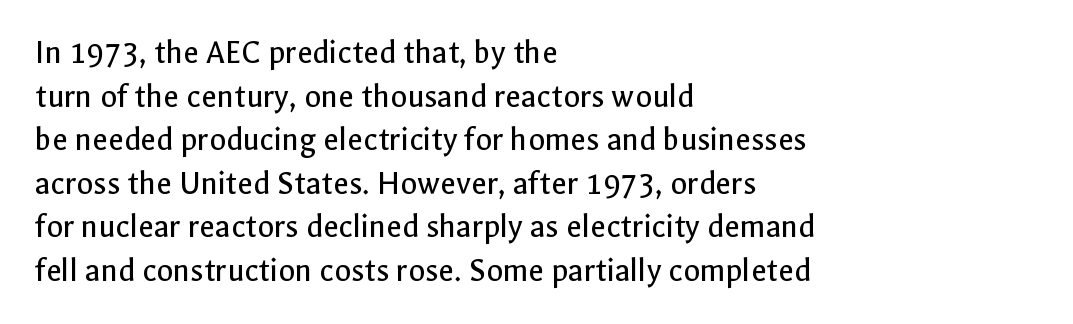
Q: Is the text bold? A: No.
Q: Is the text italic (slanted)? A: No, it is upright.
Q: Is the typeface a serif or a sans-serif typeface? A: Sans-serif.
Q: Is the text underlined? A: No.
Q: How is the paragraph aligned? A: Left-aligned.
Q: Is the spacing between letters normal or unusually wide? A: Normal.
Q: Is the spacing between lines tight, normal or loose? A: Normal.
Q: Width (condensed, normal, or wide)? A: Normal.
Q: x-height? A: Medium.
Q: Monospaced? A: No.
